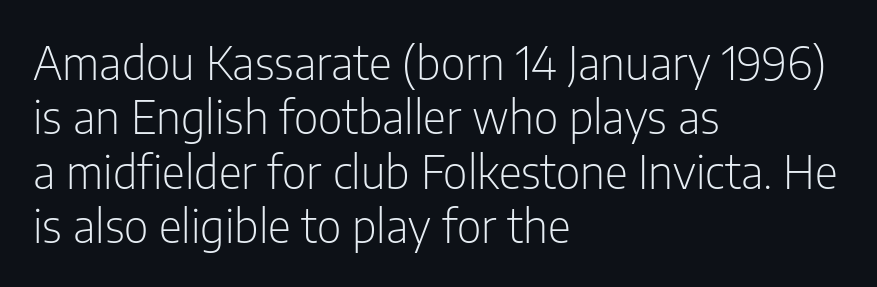
Nobody touched the tracking dial on this one. Does the lettering tilt? It doesn't — this is upright. Looks like regular typesetting: each glyph gets only the width it needs. If you drew a ruler down the left edge, every line would touch it. Descenders are the only things crossing below the line. The rendering shows plain stroke endings on the letterforms — a sans-serif design.
